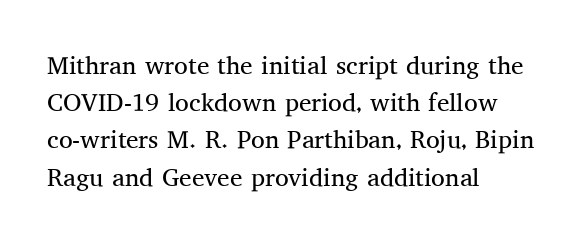
{"italic": "no", "bold": "no", "underline": "no", "align": "left", "line_spacing": "normal", "line_spacing_ratio": 1.49, "letter_spacing": "normal", "letter_spacing_em": 0.0, "glyph_px": 25}
